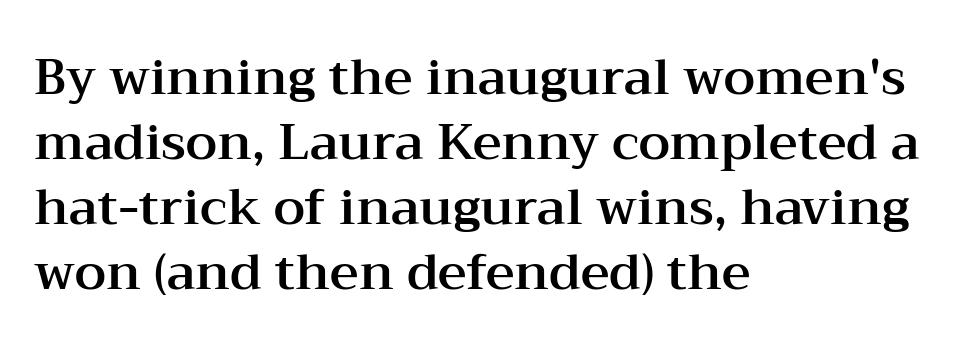
{"serif": "yes", "italic": "no", "width": "wide", "stroke_contrast": "medium", "x_height": "medium", "monospaced": "no", "underline": "no", "align": "left", "line_spacing": "normal", "line_spacing_ratio": 1.3, "letter_spacing": "normal", "letter_spacing_em": 0.0, "glyph_px": 50}
